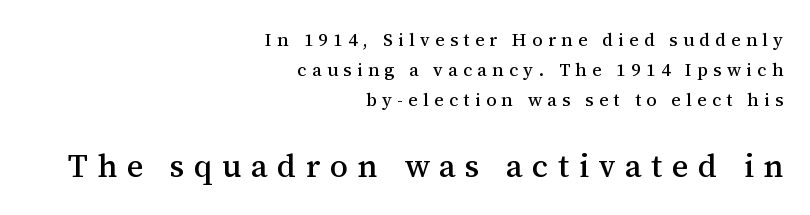
Think of a printed novel: that variable character pitch is what you see here. Here the glyphs are tracked loosely, breaking word shapes into spaced letters. No italicization has been applied; the sample stays upright. Decoration check: the copy has no underline. Leftover space on each line is placed entirely before the opening word. The second block has been scaled up relative to the first.
